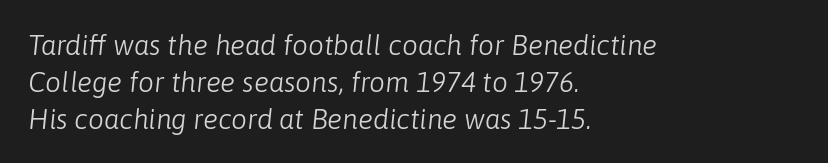
The image shows 28 px light type, italic (leaning right); set left-aligned, normal line spacing (1.32x), normal letter spacing, not underlined; low stroke contrast and a medium x-height.
